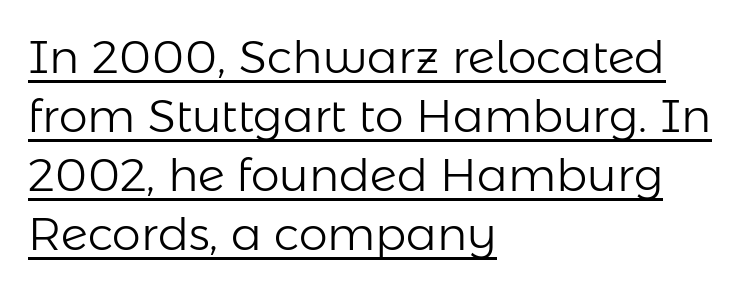
Q: Is the text bold? A: No.
Q: Is the text italic (slanted)? A: No, it is upright.
Q: Is the typeface a serif or a sans-serif typeface? A: Sans-serif.
Q: Is the text underlined? A: Yes.
Q: How is the paragraph aligned? A: Left-aligned.
Q: Is the spacing between letters normal or unusually wide? A: Normal.
Q: Is the spacing between lines tight, normal or loose? A: Normal.
Q: Width (condensed, normal, or wide)? A: Normal.
Q: Stroke contrast? A: Low.
Q: x-height? A: Medium.
Q: Monospaced? A: No.
